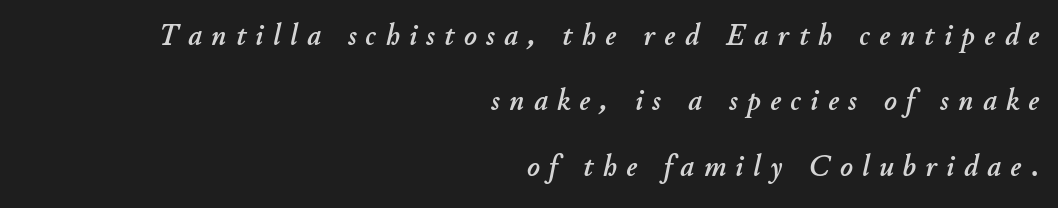
Q: Is the text italic (slanted)? A: Yes, it leans right by about 11 degrees.
Q: Is the text underlined? A: No.
Q: How is the paragraph aligned? A: Right-aligned.
Q: Is the spacing between letters normal or unusually wide? A: Unusually wide.
Q: Is the spacing between lines tight, normal or loose? A: Loose.
Q: Width (condensed, normal, or wide)? A: Normal.
Q: Stroke contrast? A: Low.
Q: x-height? A: Small.
Q: Monospaced? A: No.
